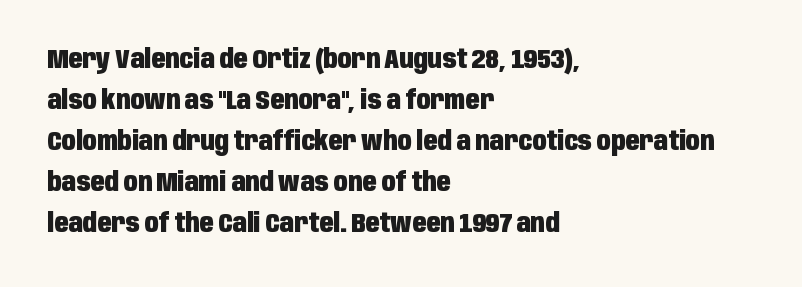
{"italic": "no", "bold": "yes", "underline": "no", "align": "left", "line_spacing": "normal", "line_spacing_ratio": 1.58, "letter_spacing": "normal", "letter_spacing_em": 0.0, "glyph_px": 26}
